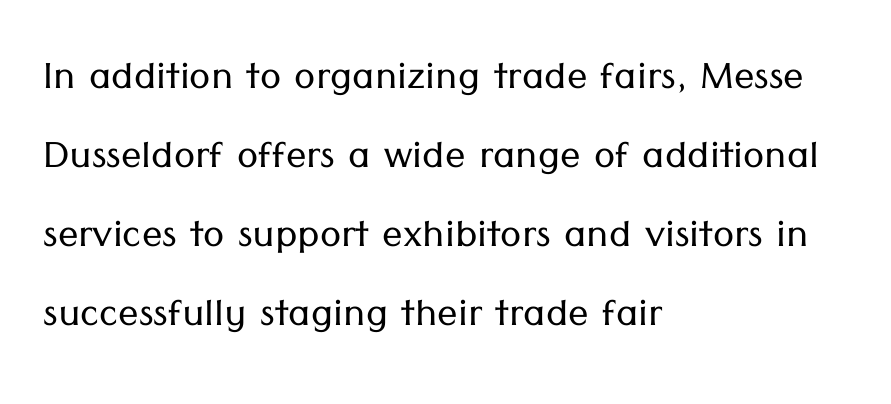
{"serif": "no", "italic": "no", "bold": "no", "weight": "light", "width": "normal", "stroke_contrast": "low", "x_height": "medium", "monospaced": "no", "underline": "no", "align": "left", "line_spacing": "normal", "line_spacing_ratio": 1.55, "letter_spacing": "normal", "letter_spacing_em": 0.0, "glyph_px": 51}
